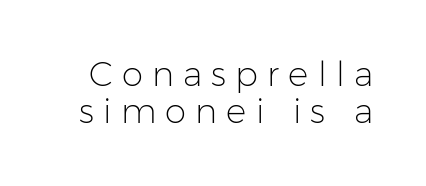
The image shows 34 px light sans-serif type, upright; set tight line spacing (1.09x), unusually wide letter spacing (+0.27 em), not underlined; low stroke contrast and a medium x-height.
